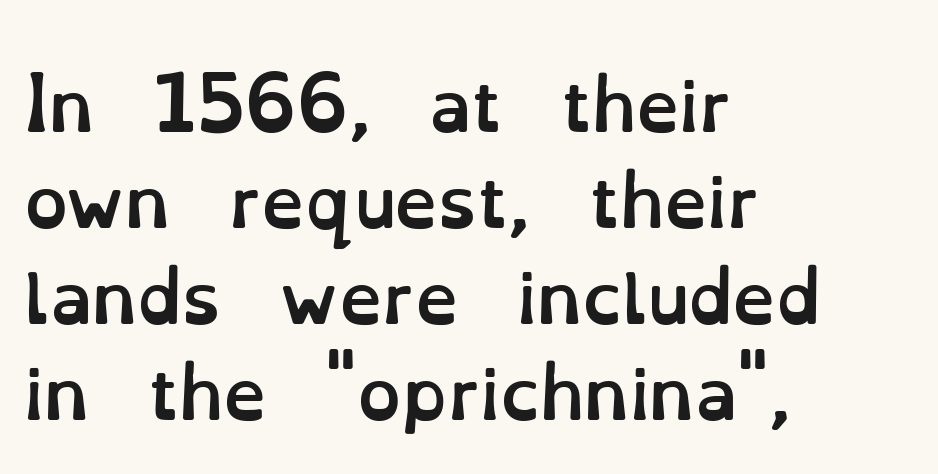
Typesetter's note: full bold, strokes at maximum text heaviness. Posture: upright roman. The passage is arranged the way most books set body copy — flush left. The space beneath each line is pristine and unruled. Evenly set lines give the paragraph a standard silhouette.
